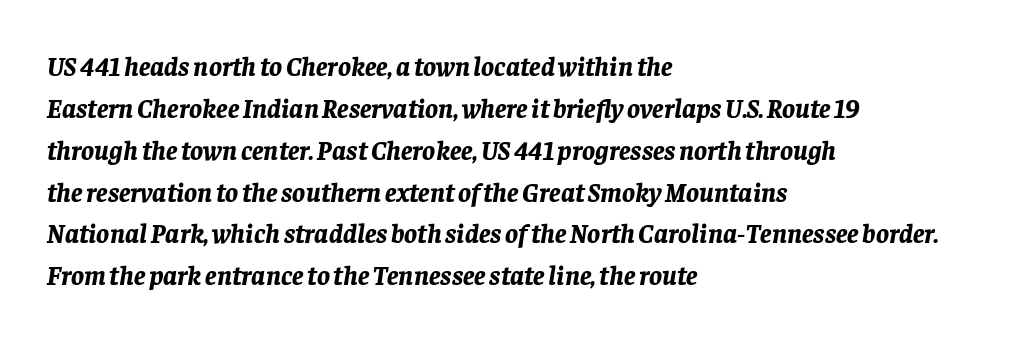
The image shows 27 px bold type, italic (leaning right); set left-aligned, normal line spacing (1.55x), normal letter spacing, not underlined.
